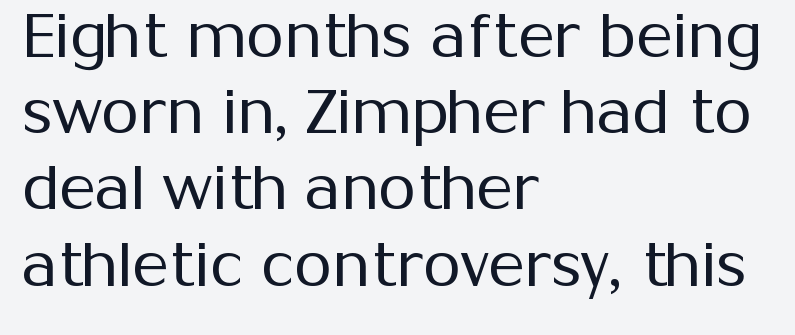
The image shows 61 px regular-weight sans-serif type, upright; set left-aligned, normal line spacing (1.25x), normal letter spacing, not underlined; medium stroke contrast and a medium x-height.
